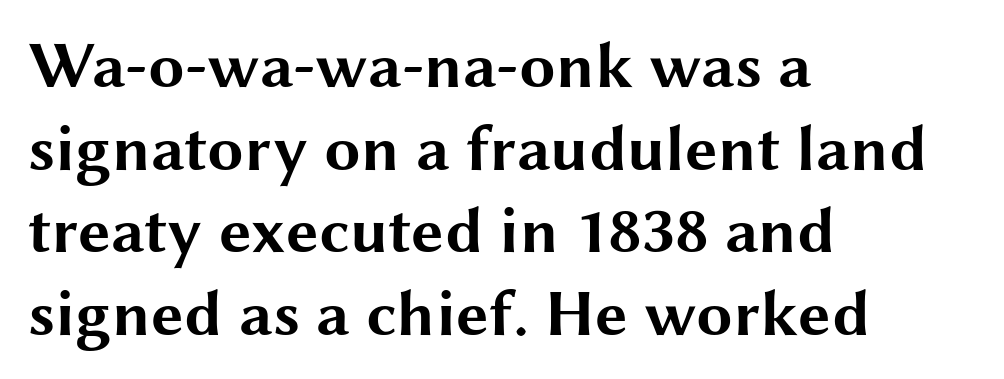
Q: Is the text bold? A: Yes.
Q: Is the text italic (slanted)? A: No, it is upright.
Q: Is the typeface a serif or a sans-serif typeface? A: Sans-serif.
Q: Is the text underlined? A: No.
Q: How is the paragraph aligned? A: Left-aligned.
Q: Is the spacing between letters normal or unusually wide? A: Normal.
Q: Is the spacing between lines tight, normal or loose? A: Normal.
Q: Width (condensed, normal, or wide)? A: Wide.
Q: Stroke contrast? A: Medium.
Q: x-height? A: Medium.
Q: Monospaced? A: No.
